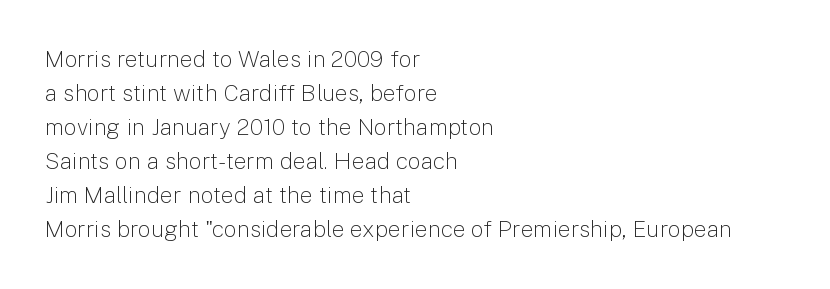
{"italic": "no", "bold": "no", "underline": "no", "align": "left", "line_spacing": "normal", "line_spacing_ratio": 1.48, "letter_spacing": "normal", "letter_spacing_em": 0.0, "glyph_px": 23}
